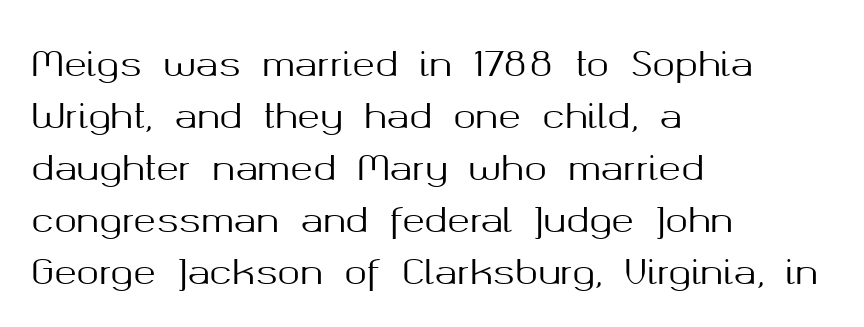
Characters follow at the spacing the type designer built in. You can tell it's not italic because the verticals are truly vertical. Short and long lines alike share a common starting point at left. Evenly set lines give the paragraph a standard silhouette. The face used here is proportionally spaced, like ordinary book or web type.
